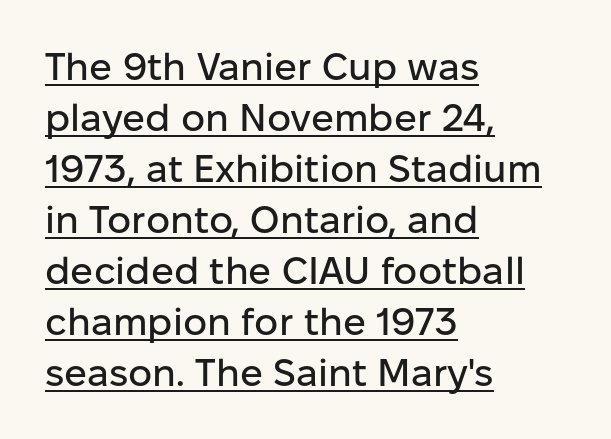
What kind of face is this? One without serifs — a sans. Visually the block forms a straight wall on the left and a jagged coastline on the right. Glyph-to-glyph distance matches everyday printed text. In terms of posture, this sample is upright. Compared with undecorated copy, this sample adds a rule below the words. These lines sit exactly where default settings would place them.
